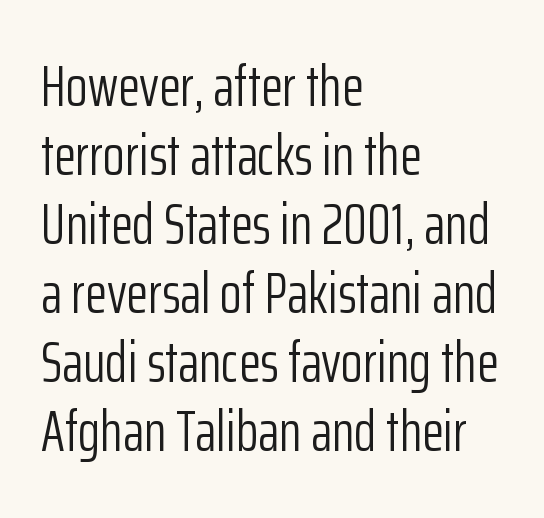
{"serif": "no", "italic": "no", "bold": "no", "weight": "light", "width": "condensed", "stroke_contrast": "low", "x_height": "medium", "monospaced": "no", "underline": "no", "align": "left", "line_spacing_ratio": 1.21, "letter_spacing": "normal", "letter_spacing_em": 0.0, "glyph_px": 57}
